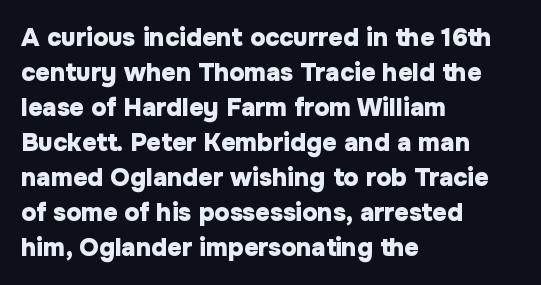
Nope, not italic — everything's standing straight. Regular leading. Teacher's note: observe the even left margin — that is flush-left alignment. The space beneath each line is pristine and unruled. Glyph-to-glyph distance matches everyday printed text.
